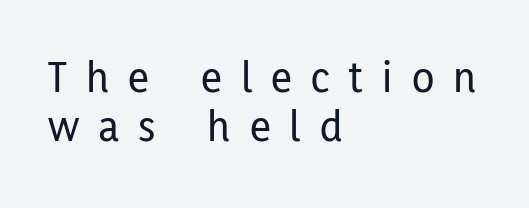
Q: Is the text italic (slanted)? A: No, it is upright.
Q: Is the typeface a serif or a sans-serif typeface? A: Sans-serif.
Q: Is the text underlined? A: No.
Q: How is the paragraph aligned? A: Left-aligned.
Q: Is the spacing between letters normal or unusually wide? A: Unusually wide.
Q: Is the spacing between lines tight, normal or loose? A: Tight.
Q: Width (condensed, normal, or wide)? A: Condensed.
Q: Stroke contrast? A: Low.
Q: x-height? A: Medium.
Q: Monospaced? A: No.
